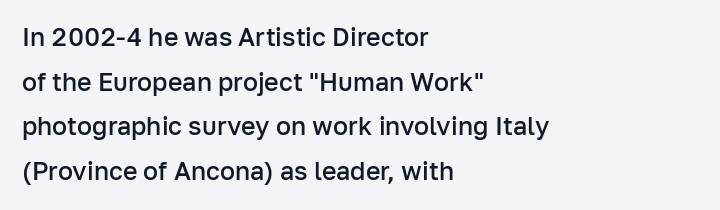
{"italic": "no", "bold": "semi", "underline": "no", "align": "left", "line_spacing_ratio": 1.79, "letter_spacing": "normal", "letter_spacing_em": 0.0, "glyph_px": 25}
